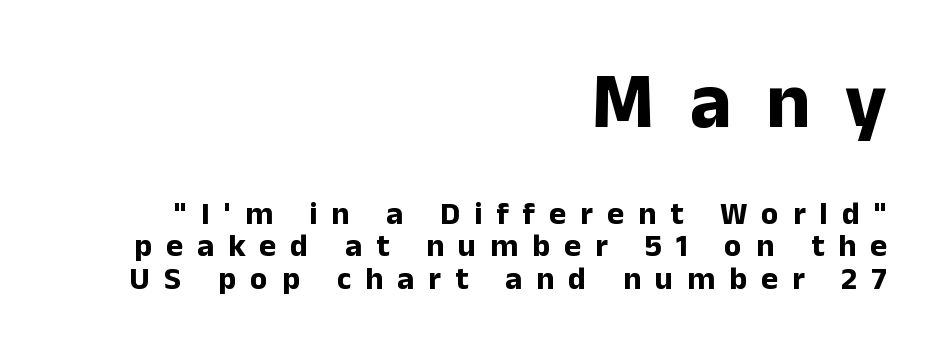
Q: Is the text bold? A: Yes.
Q: Is the text italic (slanted)? A: No, it is upright.
Q: Is the typeface a serif or a sans-serif typeface? A: Sans-serif.
Q: Is the text underlined? A: No.
Q: How is the paragraph aligned? A: Right-aligned.
Q: Is the spacing between letters normal or unusually wide? A: Unusually wide.
Q: Is the spacing between lines tight, normal or loose? A: Tight.
Q: Which block of text is set in a larger size, the first (top) or the second (bottom)? A: The first (top) one.
Q: Width (condensed, normal, or wide)? A: Normal.
Q: Stroke contrast? A: Low.
Q: x-height? A: Medium.
Q: Monospaced? A: No.
